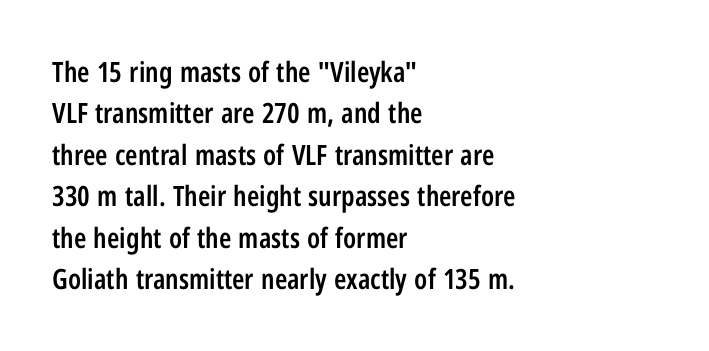
{"serif": "no", "italic": "no", "bold": "semi", "weight": "semibold", "width": "condensed", "stroke_contrast": "low", "x_height": "medium", "monospaced": "no", "underline": "no", "align": "left", "line_spacing": "normal", "line_spacing_ratio": 1.48, "letter_spacing": "normal", "letter_spacing_em": 0.0, "glyph_px": 28}
